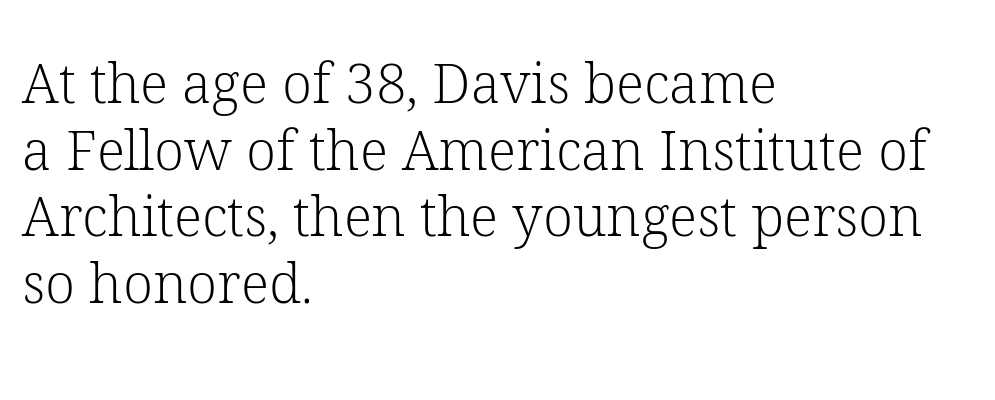
The tracking reads as untouched default to a designer's eye. Glance below the letters and you will spot only blank space. When letters stand straight like this, we call the style roman or upright. Is this a fixed-width face? No — the glyphs have proportional, varying widths. The weight tops out at a normal text grade. This rendering uses left alignment, leaving the right contour irregular.
